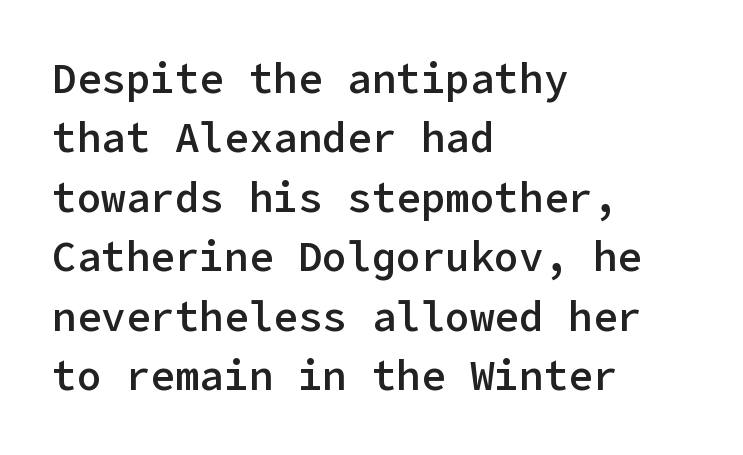
The face used here is rendered with its standard letterfit. These lines carry some extra weight — a demibold, not a full bold. If you drew a ruler down the left edge, every line would touch it. The line-height multiplier appears to be the usual default. Bare-footed words on every line. Each letter's strokes conclude bluntly, with no projecting serifs.
